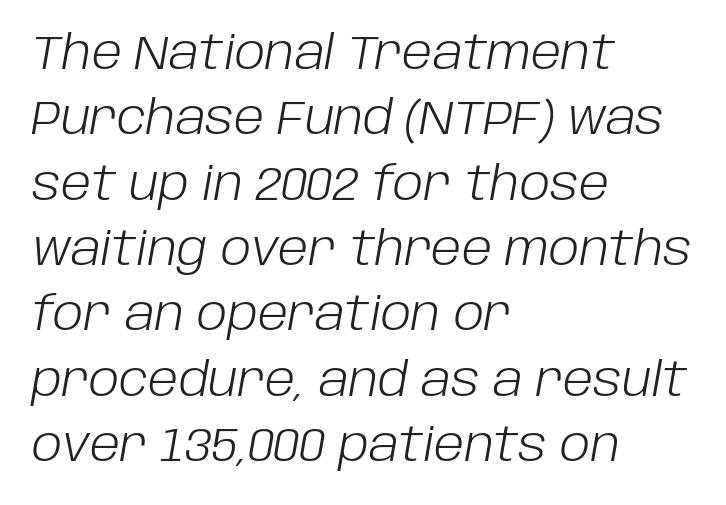
Q: Is the text bold? A: No.
Q: Is the text italic (slanted)? A: Yes, it leans right by about 10 degrees.
Q: Is the text underlined? A: No.
Q: How is the paragraph aligned? A: Left-aligned.
Q: Is the spacing between letters normal or unusually wide? A: Normal.
Q: Is the spacing between lines tight, normal or loose? A: Normal.
Q: Width (condensed, normal, or wide)? A: Normal.
Q: Stroke contrast? A: Low.
Q: x-height? A: Large.
Q: Monospaced? A: No.
